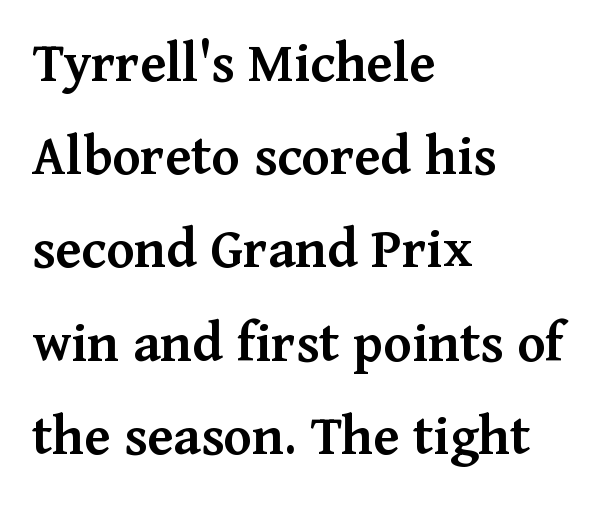
The image shows 59 px semibold serif type, upright; set left-aligned, normal line spacing (1.58x), normal letter spacing, not underlined; medium stroke contrast and a medium x-height.
